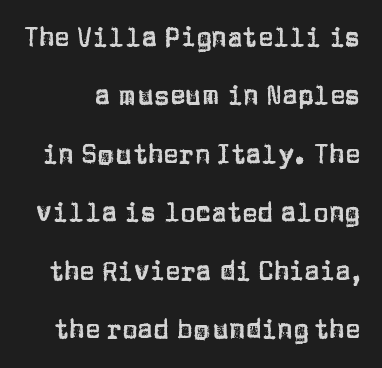
{"italic": "no", "underline": "no", "line_spacing": "loose", "line_spacing_ratio": 2.25, "letter_spacing": "normal", "letter_spacing_em": 0.0, "glyph_px": 26}
